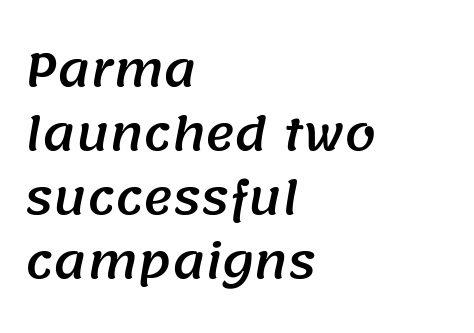
{"serif": "no", "width": "normal", "stroke_contrast": "medium", "x_height": "large", "monospaced": "no", "underline": "no", "align": "left", "line_spacing": "normal", "line_spacing_ratio": 1.42, "letter_spacing": "normal", "letter_spacing_em": 0.0, "glyph_px": 45}
